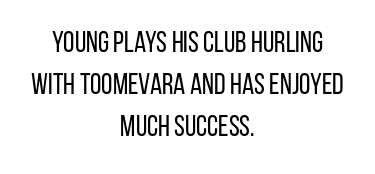
{"serif": "no", "italic": "no", "bold": "no", "weight": "regular", "width": "condensed", "stroke_contrast": "low", "x_height": "large", "monospaced": "no", "underline": "no", "align": "center", "line_spacing": "normal", "line_spacing_ratio": 1.44, "letter_spacing": "normal", "letter_spacing_em": 0.0, "glyph_px": 29}
